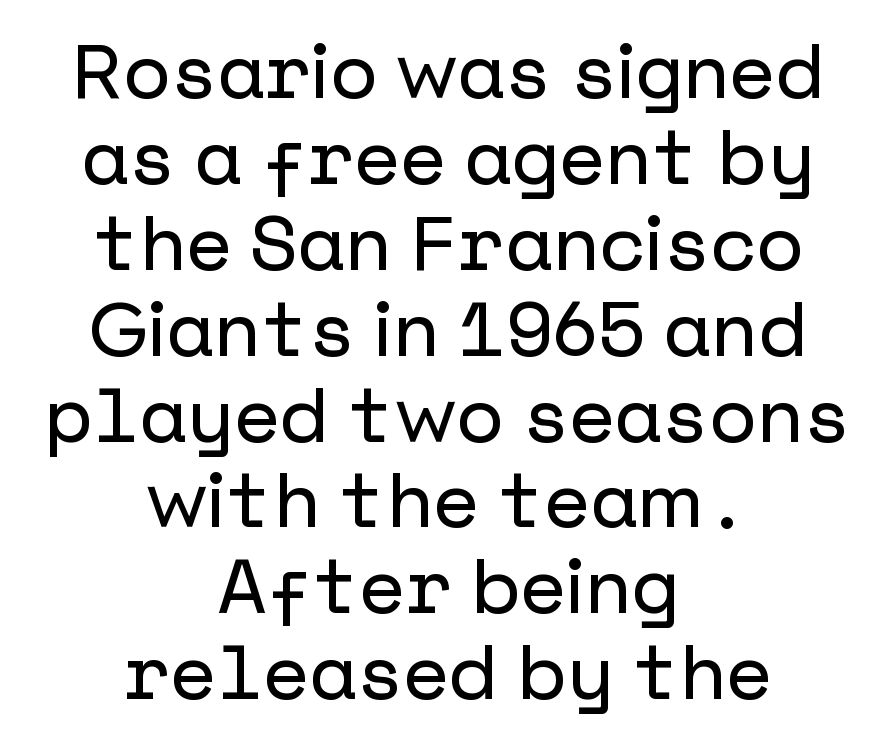
The lettering stays uniformly vertical, giving the passage a roman look. Default kerning and tracking; the words read as compact shapes. One-word summary of the alignment: center. The passage shown is not underscored anywhere.
